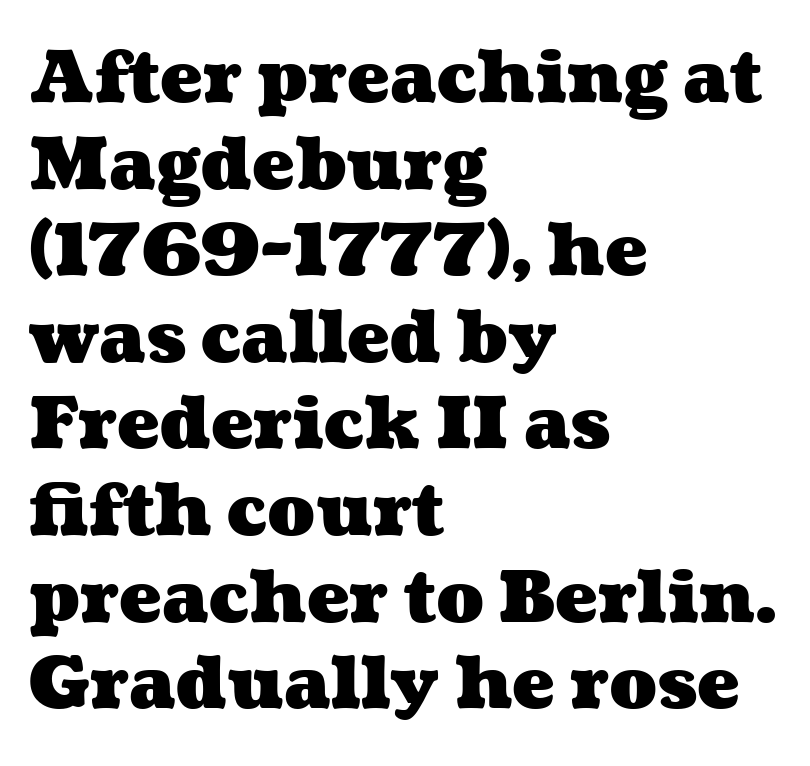
Bold? Absolutely — the strokes are thick and heavy. Spacing verdict: proportional, widths tailored to each character. You could call the tracking neutral — neither tight nor loose. Line beginnings align vertically; line endings do not. The strip under each line holds only bare page.
